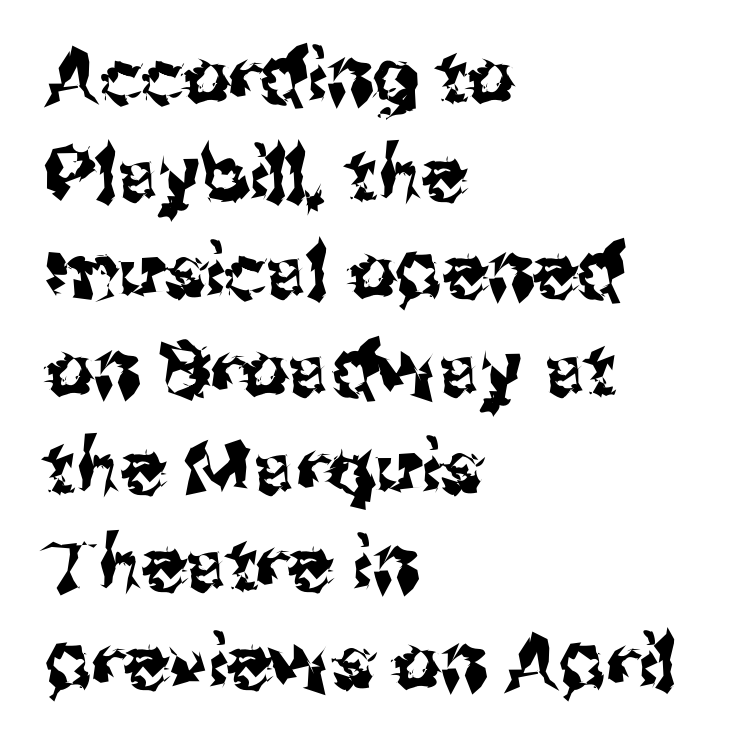
Q: Is the text italic (slanted)? A: No, it is upright.
Q: Is the typeface a serif or a sans-serif typeface? A: Sans-serif.
Q: Is the text underlined? A: No.
Q: How is the paragraph aligned? A: Left-aligned.
Q: Is the spacing between letters normal or unusually wide? A: Normal.
Q: Is the spacing between lines tight, normal or loose? A: Normal.
Q: Width (condensed, normal, or wide)? A: Normal.
Q: Stroke contrast? A: Medium.
Q: x-height? A: Medium.
Q: Monospaced? A: No.
